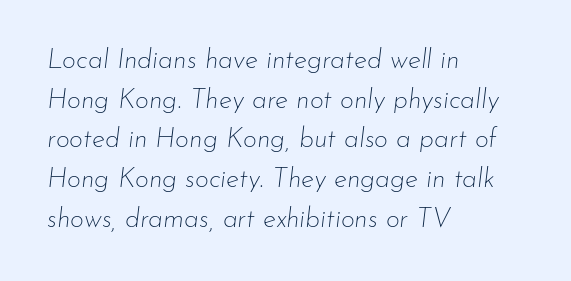
{"italic": "yes", "lean": "right", "slant_degrees": 7, "bold": "no", "underline": "no", "align": "left", "line_spacing": "normal", "line_spacing_ratio": 1.47, "letter_spacing": "normal", "letter_spacing_em": 0.0, "glyph_px": 27}
